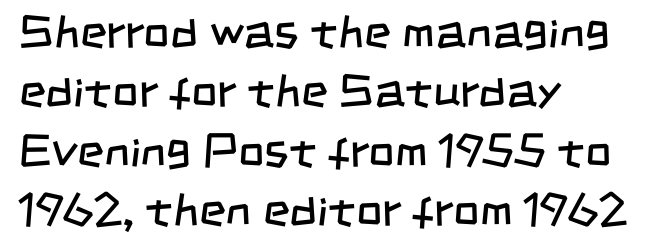
Whoever set this chose a conventional vertical rhythm. The paragraph shown leans on its left margin. Spacing verdict: proportional, widths tailored to each character. The typesetting does not lean heavy: it is not bold. Regarding serifs, this sample does without them.
